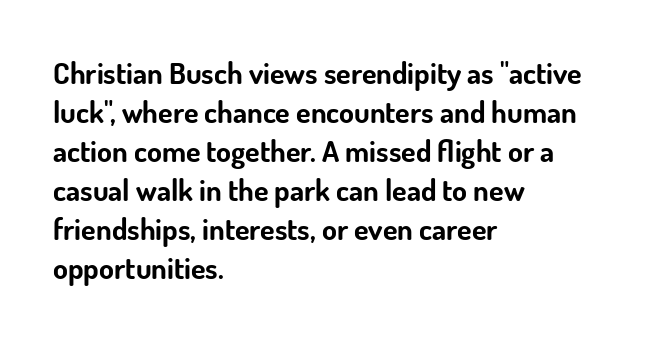
{"serif": "no", "italic": "no", "bold": "yes", "weight": "bold", "width": "normal", "stroke_contrast": "low", "x_height": "small", "monospaced": "no", "underline": "no", "align": "left", "line_spacing": "normal", "line_spacing_ratio": 1.3, "letter_spacing": "normal", "letter_spacing_em": 0.0, "glyph_px": 30}
